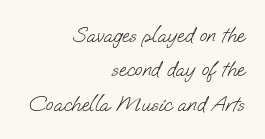
Is the letter spacing exaggerated? No — it looks like the ordinary default. If you drew a ruler down the right edge, every line would touch it. This rendering features lettering with no underline. The block of text has a typical density, with ordinary space between rows. Stroke thickness stays within the range of a standard reading face or lighter.
